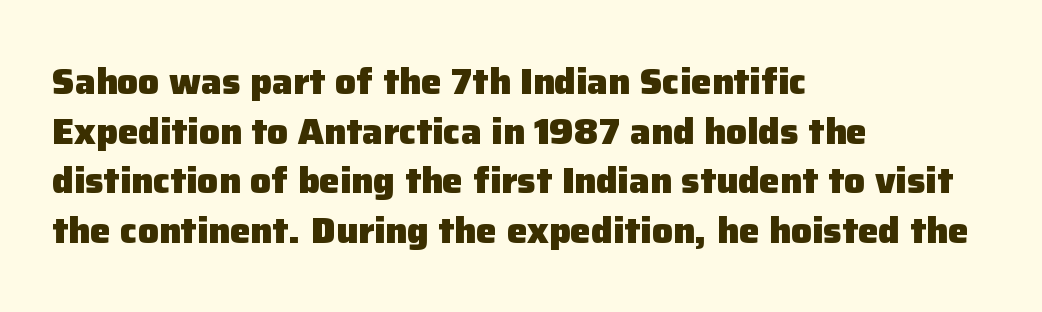
{"serif": "no", "italic": "no", "bold": "yes", "weight": "heavy", "width": "normal", "stroke_contrast": "low", "x_height": "medium", "monospaced": "no", "underline": "no", "align": "left", "line_spacing": "normal", "line_spacing_ratio": 1.34, "letter_spacing": "normal", "letter_spacing_em": 0.0, "glyph_px": 37}
